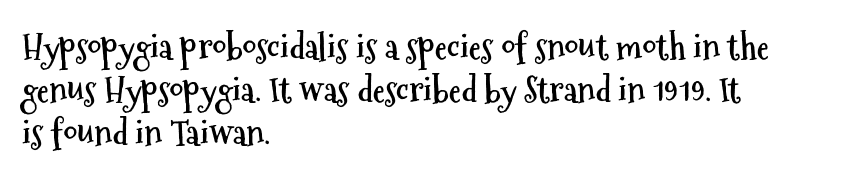
The image shows 35 px semibold, condensed sans-serif type, upright; set left-aligned, line spacing 1.23x, normal letter spacing, not underlined; medium stroke contrast and a medium x-height.
